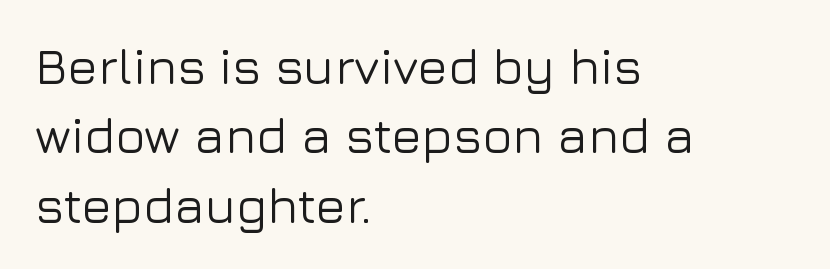
{"serif": "no", "italic": "no", "width": "normal", "stroke_contrast": "low", "x_height": "medium", "monospaced": "no", "underline": "no", "align": "left", "line_spacing": "normal", "line_spacing_ratio": 1.39, "letter_spacing": "normal", "letter_spacing_em": 0.0, "glyph_px": 50}
